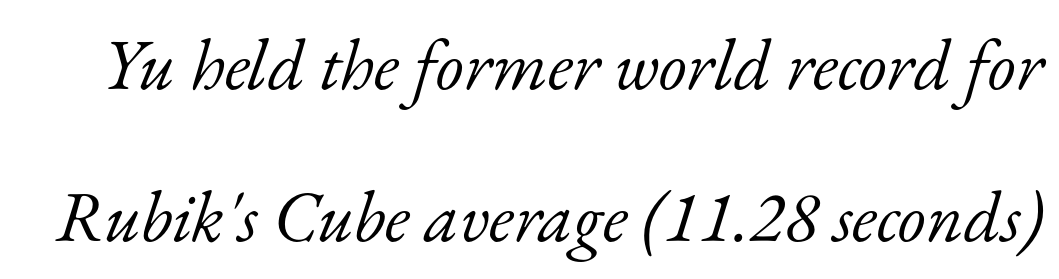
{"serif": "yes", "italic": "yes", "lean": "right", "slant_degrees": 17, "bold": "no", "weight": "light", "width": "normal", "stroke_contrast": "low", "x_height": "small", "monospaced": "no", "underline": "no", "line_spacing": "loose", "line_spacing_ratio": 2.11, "letter_spacing": "normal", "letter_spacing_em": 0.0, "glyph_px": 72}
